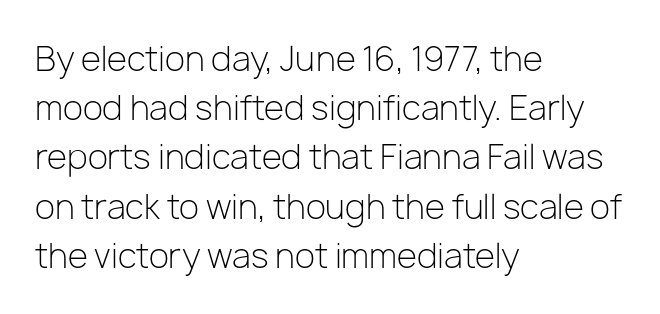
{"serif": "no", "italic": "no", "bold": "no", "weight": "light", "width": "normal", "stroke_contrast": "low", "x_height": "medium", "monospaced": "no", "underline": "no", "align": "left", "line_spacing": "normal", "line_spacing_ratio": 1.49, "letter_spacing": "normal", "letter_spacing_em": 0.0, "glyph_px": 33}
